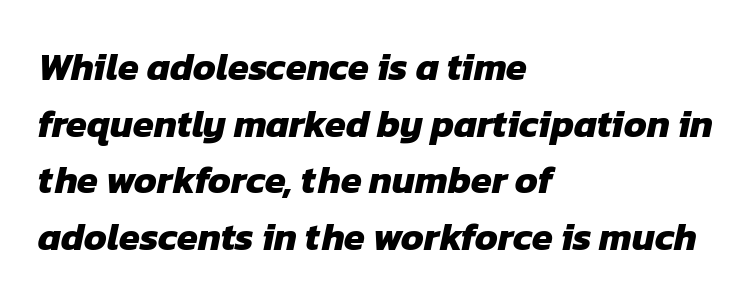
Proportional: the letters do not fall into vertical columns. Line beginnings align vertically; line endings do not. Look at the stroke-to-counter ratio: heavy, a bold. This rendering features lettering with no underline. The letters sit at their default tracking, neither squeezed nor spread. The rendering uses a moderate line-height, typical for paragraphs.
